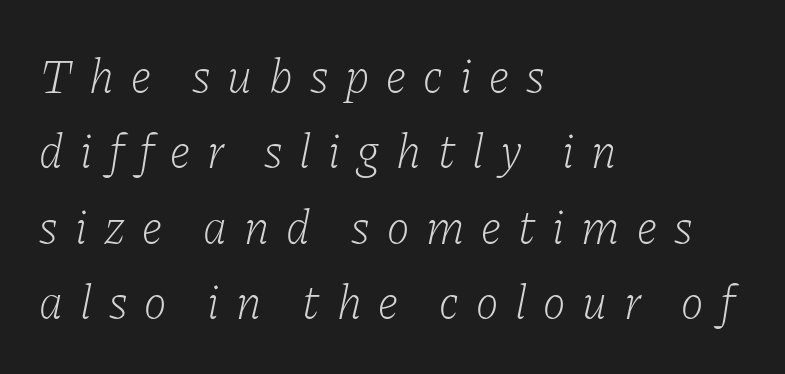
The image shows 48 px light serif type, italic (leaning right); set left-aligned, normal line spacing (1.57x), unusually wide letter spacing (+0.35 em), not underlined; low stroke contrast and a medium x-height.
